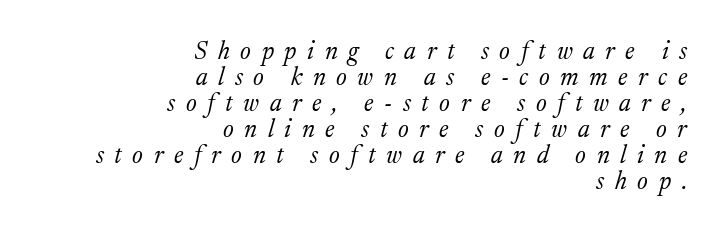
{"italic": "yes", "lean": "right", "slant_degrees": 17, "bold": "no", "underline": "no", "align": "right", "line_spacing": "tight", "line_spacing_ratio": 1.04, "letter_spacing": "wide", "letter_spacing_em": 0.42, "glyph_px": 25}
